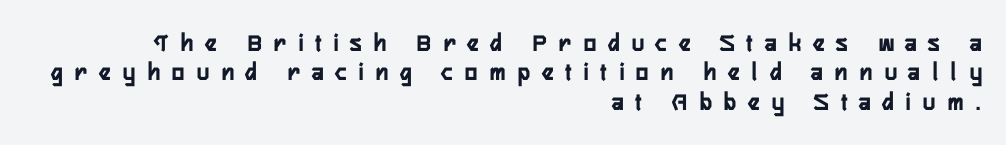
Q: Is the text bold? A: Yes.
Q: Is the text italic (slanted)? A: No, it is upright.
Q: Is the text underlined? A: No.
Q: How is the paragraph aligned? A: Right-aligned.
Q: Is the spacing between letters normal or unusually wide? A: Unusually wide.
Q: Is the spacing between lines tight, normal or loose? A: Tight.
